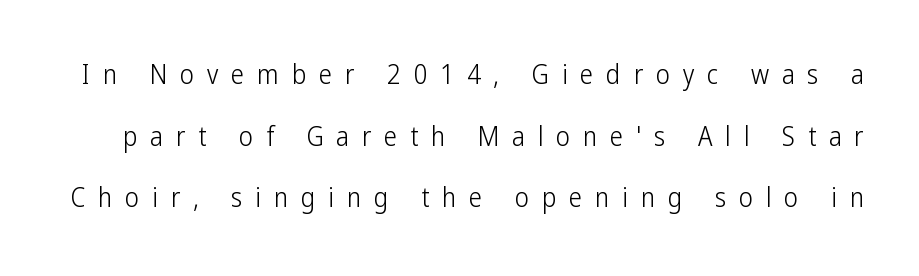
Between one letter and the next there's a generous, obvious gap. Loosely led — the rows are spread out. Posture: vertical. The strokes carry an ordinary text weight at most. Anything drawn beneath the words? Only blank space.
